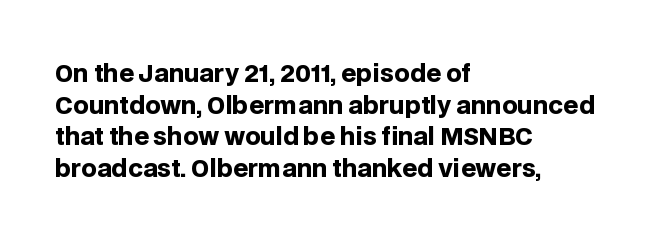
Q: Is the text bold? A: Yes.
Q: Is the text italic (slanted)? A: No, it is upright.
Q: Is the text underlined? A: No.
Q: How is the paragraph aligned? A: Left-aligned.
Q: Is the spacing between letters normal or unusually wide? A: Normal.
Q: Is the spacing between lines tight, normal or loose? A: Normal.
